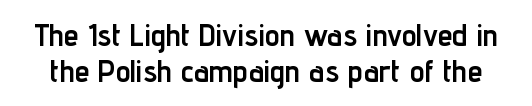
{"serif": "no", "italic": "no", "bold": "yes", "weight": "semibold", "width": "condensed", "stroke_contrast": "low", "x_height": "medium", "monospaced": "no", "underline": "no", "line_spacing_ratio": 1.19, "letter_spacing": "normal", "letter_spacing_em": 0.0, "glyph_px": 30}
